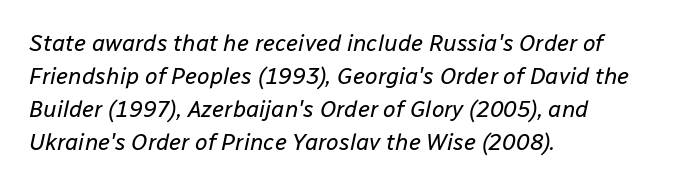
{"italic": "yes", "lean": "right", "slant_degrees": 12, "bold": "no", "underline": "no", "align": "left", "line_spacing": "normal", "line_spacing_ratio": 1.43, "letter_spacing": "normal", "letter_spacing_em": 0.0, "glyph_px": 23}
